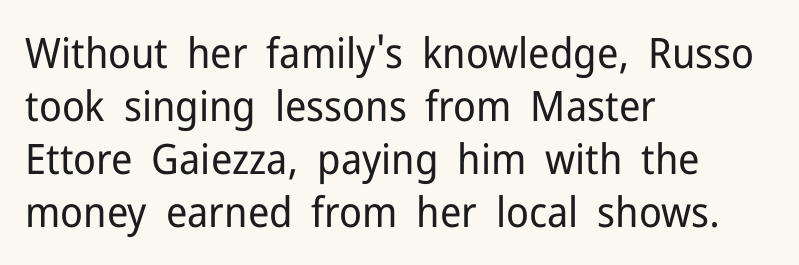
Q: Is the text bold? A: No.
Q: Is the text italic (slanted)? A: No, it is upright.
Q: Is the typeface a serif or a sans-serif typeface? A: Sans-serif.
Q: Is the text underlined? A: No.
Q: How is the paragraph aligned? A: Left-aligned.
Q: Is the spacing between letters normal or unusually wide? A: Normal.
Q: Is the spacing between lines tight, normal or loose? A: Normal.
Q: Width (condensed, normal, or wide)? A: Normal.
Q: Stroke contrast? A: Low.
Q: x-height? A: Medium.
Q: Monospaced? A: No.
